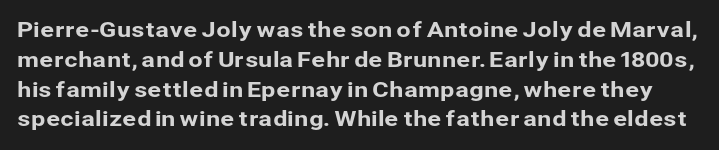
The image shows 21 px text type, upright; set normal line spacing (1.42x), normal letter spacing, not underlined.
